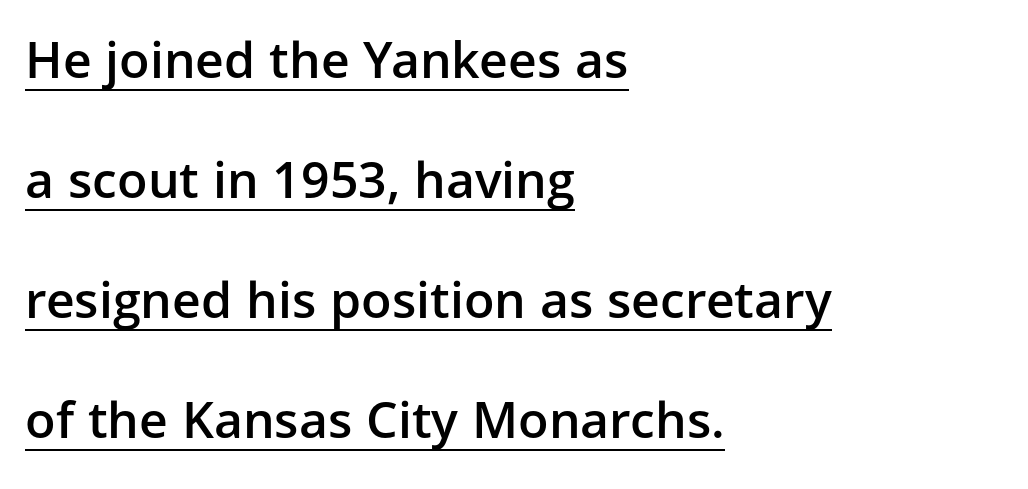
Firm but not heavy-handed strokes: this text is semibold. The passage shown is typed in a proportional face where columns would drift. The rag falls on the right side of this text block. This sample trades compactness for vertical openness between lines.
